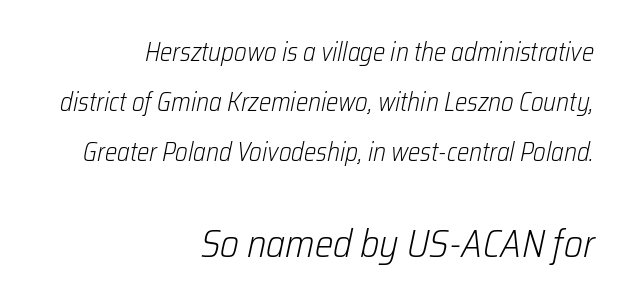
The image shows 39 px light, condensed type, italic (leaning right); set right-aligned, loose line spacing (1.92x), normal letter spacing, not underlined; the second (bottom) block is 1.5x larger; low stroke contrast and a medium x-height.
